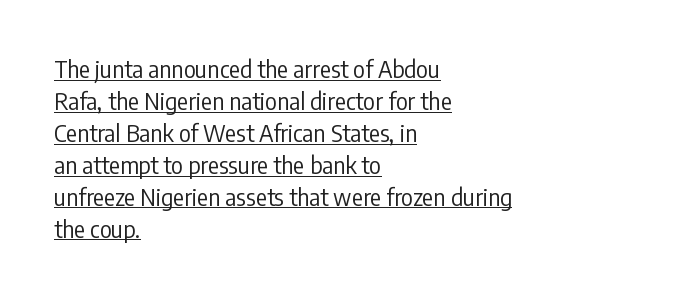
Letters have the restrained weight of plain body copy at most. A typesetter would call this zero additional tracking. Emphasis is given by a line drawn under the lettering. The passage is arranged the way most books set body copy — flush left.
